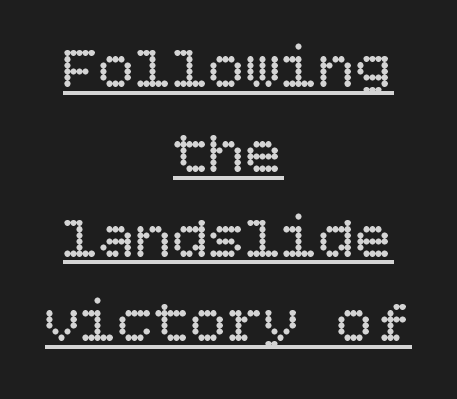
The image shows 61 px regular-weight type, upright; set centered, normal line spacing (1.39x), normal letter spacing, underlined; low stroke contrast and a large x-height.
